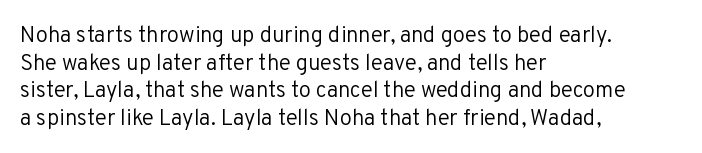
{"italic": "no", "bold": "no", "underline": "no", "align": "left", "line_spacing": "normal", "line_spacing_ratio": 1.26, "letter_spacing": "normal", "letter_spacing_em": 0.0, "glyph_px": 22}
